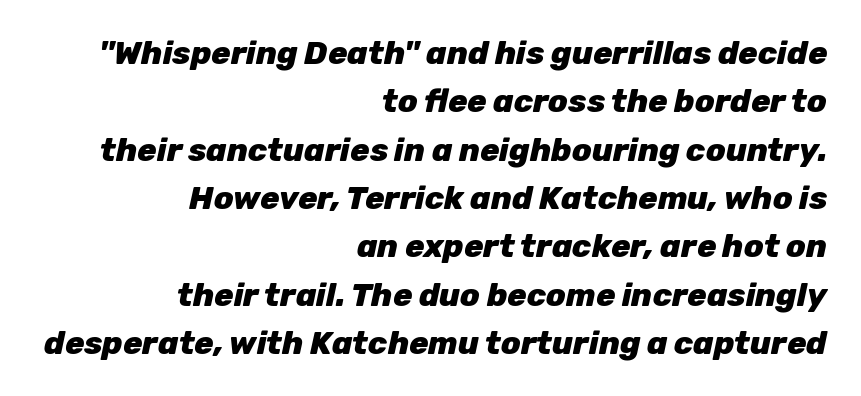
{"italic": "yes", "lean": "right", "slant_degrees": 12, "bold": "yes", "weight": "heavy", "width": "normal", "stroke_contrast": "low", "x_height": "medium", "monospaced": "no", "underline": "no", "align": "right", "line_spacing": "normal", "line_spacing_ratio": 1.51, "letter_spacing": "normal", "letter_spacing_em": 0.0, "glyph_px": 32}
